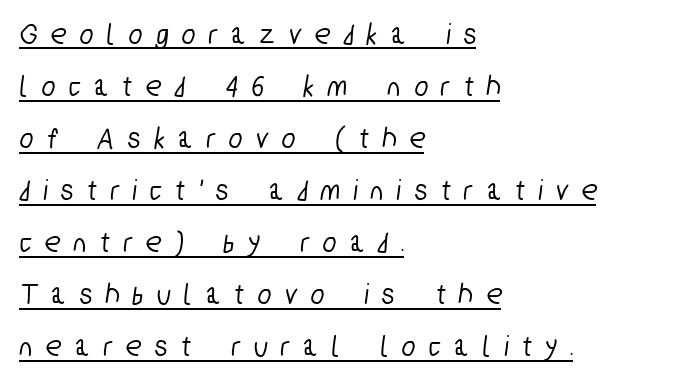
Q: Is the typeface a serif or a sans-serif typeface? A: Sans-serif.
Q: Is the text underlined? A: Yes.
Q: How is the paragraph aligned? A: Left-aligned.
Q: Is the spacing between letters normal or unusually wide? A: Unusually wide.
Q: Is the spacing between lines tight, normal or loose? A: Normal.
Q: Width (condensed, normal, or wide)? A: Condensed.
Q: Stroke contrast? A: Low.
Q: x-height? A: Medium.
Q: Monospaced? A: No.
